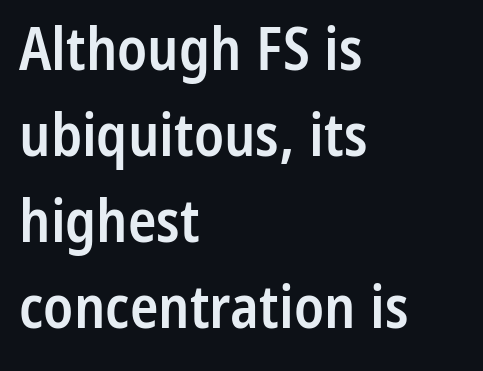
Posture: upright roman. The face used here is a sans, in the tradition of grotesques and geometrics. Compared with a centered layout, this one pins lines to the left instead. These words are printed semibold, heavier than regular yet not bold.
